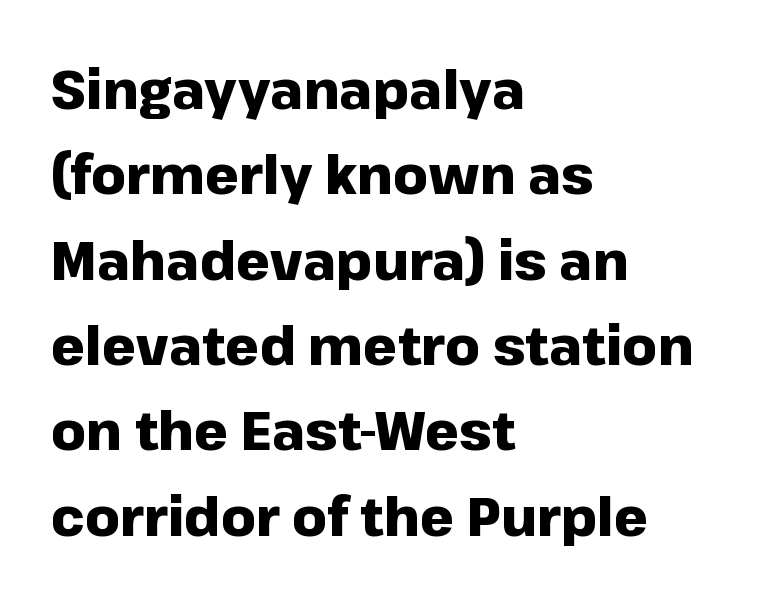
The image shows 54 px heavy sans-serif type, upright; set left-aligned, normal line spacing (1.58x), normal letter spacing, not underlined; low stroke contrast and a medium x-height.
